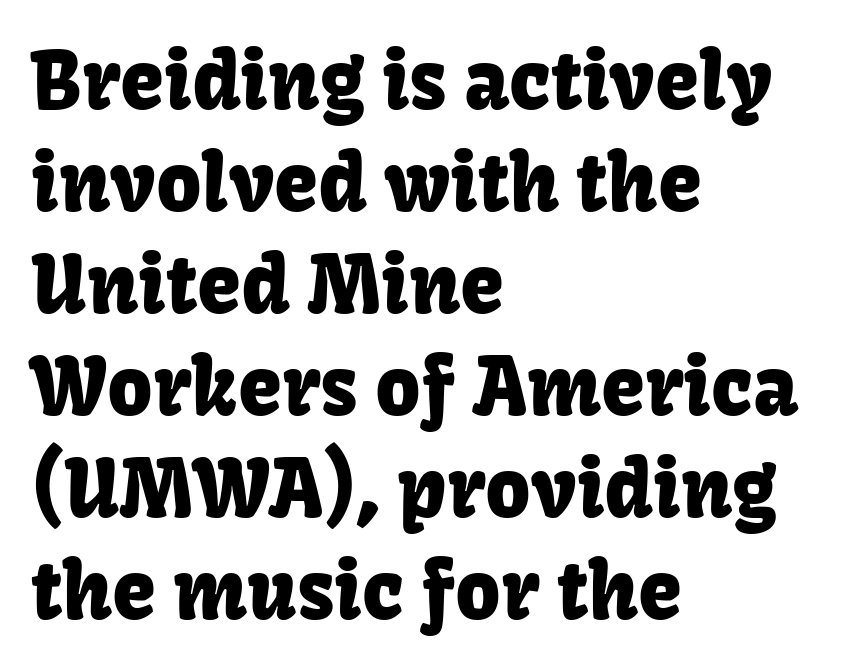
The image shows 79 px sans-serif type, upright; set left-aligned, normal line spacing (1.29x), normal letter spacing, not underlined; low stroke contrast and a medium x-height.
